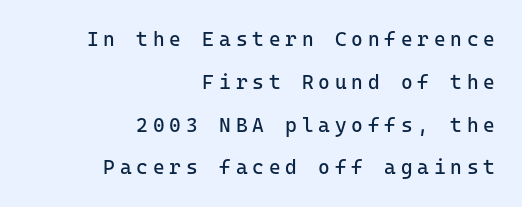
Q: Is the text bold? A: No.
Q: Is the text italic (slanted)? A: No, it is upright.
Q: Is the text underlined? A: No.
Q: How is the paragraph aligned? A: Right-aligned.
Q: Is the spacing between letters normal or unusually wide? A: Unusually wide.
Q: Is the spacing between lines tight, normal or loose? A: Loose.
